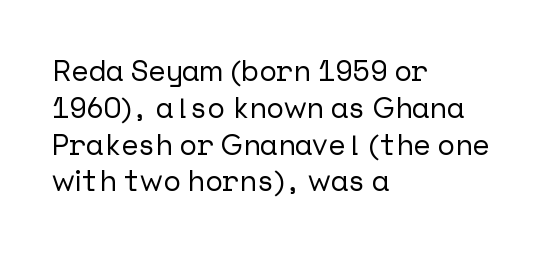
Q: Is the text italic (slanted)? A: No, it is upright.
Q: Is the typeface a serif or a sans-serif typeface? A: Sans-serif.
Q: Is the text underlined? A: No.
Q: How is the paragraph aligned? A: Left-aligned.
Q: Is the spacing between letters normal or unusually wide? A: Normal.
Q: Is the spacing between lines tight, normal or loose? A: Normal.
Q: Width (condensed, normal, or wide)? A: Normal.
Q: Stroke contrast? A: Low.
Q: x-height? A: Medium.
